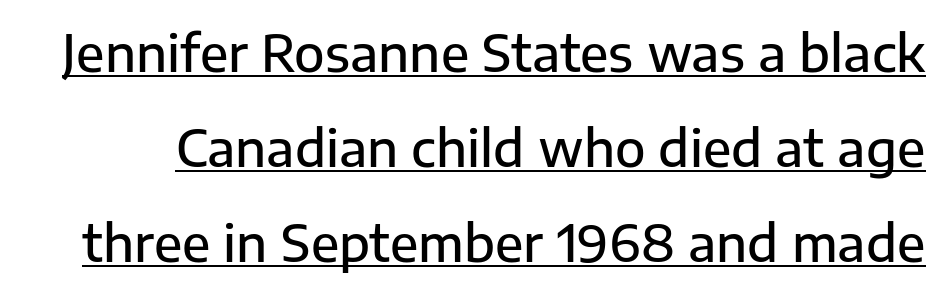
The image shows 50 px semibold sans-serif type, upright; set loose line spacing (1.9x), normal letter spacing, underlined; low stroke contrast and a medium x-height.
